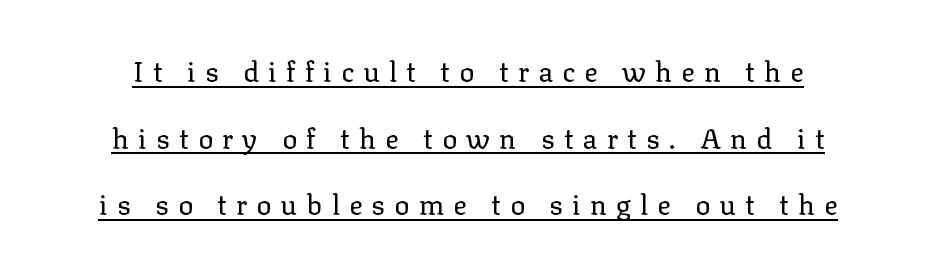
{"serif": "yes", "italic": "no", "bold": "no", "weight": "regular", "width": "normal", "stroke_contrast": "low", "x_height": "medium", "monospaced": "no", "underline": "yes", "align": "center", "line_spacing": "loose", "line_spacing_ratio": 2.38, "letter_spacing": "wide", "letter_spacing_em": 0.33, "glyph_px": 28}
